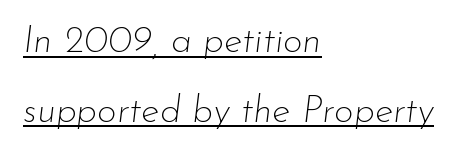
Q: Is the text bold? A: No.
Q: Is the text italic (slanted)? A: Yes, it leans right by about 7 degrees.
Q: Is the text underlined? A: Yes.
Q: How is the paragraph aligned? A: Left-aligned.
Q: Is the spacing between letters normal or unusually wide? A: Normal.
Q: Width (condensed, normal, or wide)? A: Normal.
Q: Stroke contrast? A: Low.
Q: x-height? A: Small.
Q: Monospaced? A: No.
